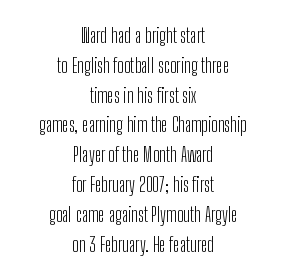
The image shows 20 px text type, upright; set centered, normal line spacing (1.49x), normal letter spacing, not underlined.
